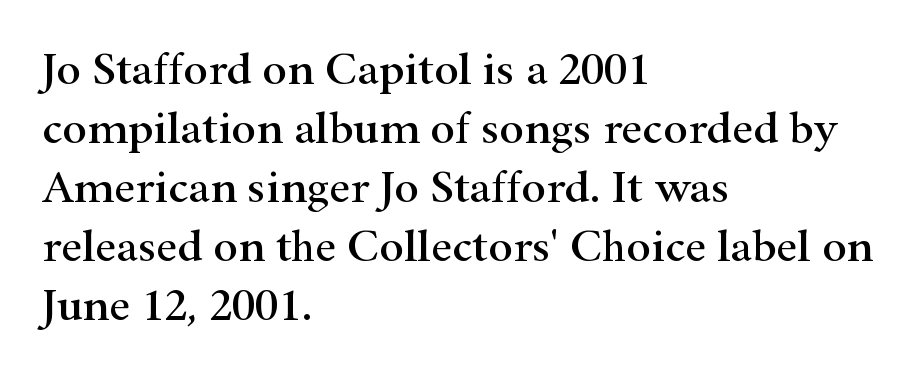
The image shows 46 px wide serif type, upright; set left-aligned, normal line spacing (1.28x), normal letter spacing, not underlined; high stroke contrast and a small x-height.
